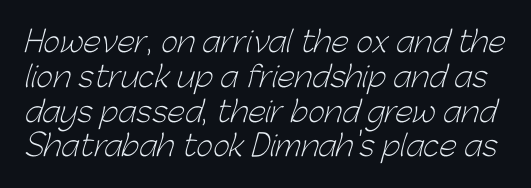
{"serif": "no", "bold": "no", "weight": "light", "width": "normal", "stroke_contrast": "low", "x_height": "medium", "monospaced": "no", "underline": "no", "line_spacing_ratio": 1.2, "letter_spacing": "normal", "letter_spacing_em": 0.0, "glyph_px": 29}
